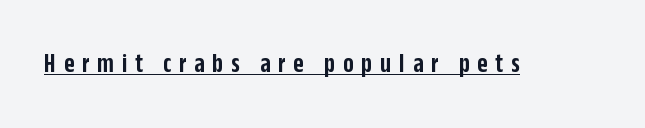
The image shows 28 px semibold, condensed sans-serif type, upright; set unusually wide letter spacing (+0.28 em), underlined; low stroke contrast and a large x-height.
